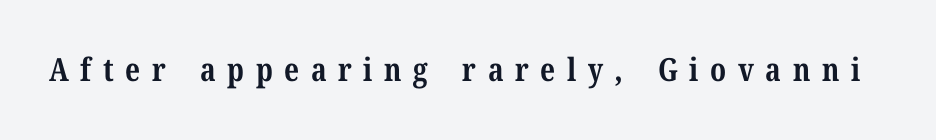
{"serif": "yes", "italic": "no", "bold": "yes", "weight": "bold", "width": "normal", "stroke_contrast": "medium", "x_height": "medium", "monospaced": "no", "underline": "no", "letter_spacing": "wide", "letter_spacing_em": 0.36, "glyph_px": 32}
